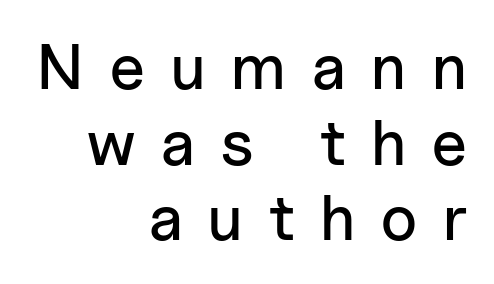
Q: Is the text italic (slanted)? A: No, it is upright.
Q: Is the typeface a serif or a sans-serif typeface? A: Sans-serif.
Q: Is the text underlined? A: No.
Q: How is the paragraph aligned? A: Right-aligned.
Q: Is the spacing between letters normal or unusually wide? A: Unusually wide.
Q: Width (condensed, normal, or wide)? A: Normal.
Q: Stroke contrast? A: Low.
Q: x-height? A: Medium.
Q: Monospaced? A: No.
